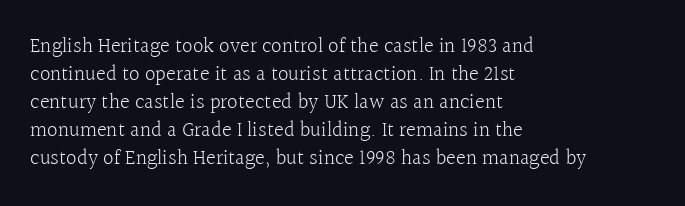
Q: Is the text bold? A: No.
Q: Is the text italic (slanted)? A: No, it is upright.
Q: Is the text underlined? A: No.
Q: How is the paragraph aligned? A: Left-aligned.
Q: Is the spacing between letters normal or unusually wide? A: Normal.
Q: Is the spacing between lines tight, normal or loose? A: Normal.
